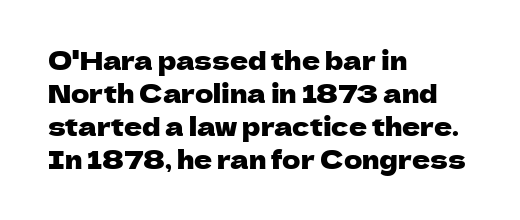
The image shows 25 px text type, upright; set left-aligned, normal line spacing (1.32x), normal letter spacing, not underlined.
